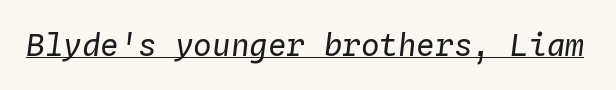
The image shows 31 px regular-weight type, italic (leaning right), monospaced; set normal letter spacing, underlined; low stroke contrast and a medium x-height.
